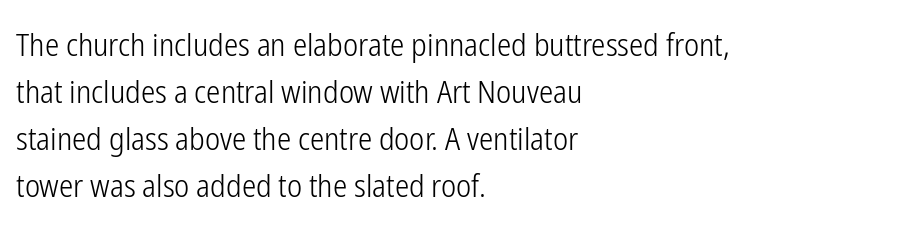
The image shows 32 px light, condensed sans-serif type, upright; set left-aligned, normal line spacing (1.47x), normal letter spacing, not underlined; low stroke contrast and a medium x-height.
